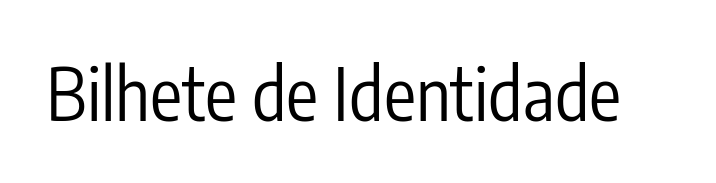
The image shows 72 px regular-weight, condensed sans-serif type, upright; set normal letter spacing, not underlined; low stroke contrast and a medium x-height.
